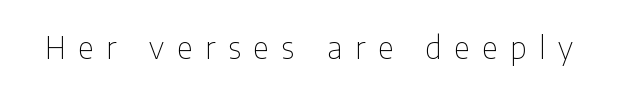
The image shows 30 px thin, condensed sans-serif type, upright; set unusually wide letter spacing (+0.43 em), not underlined; low stroke contrast and a medium x-height.
